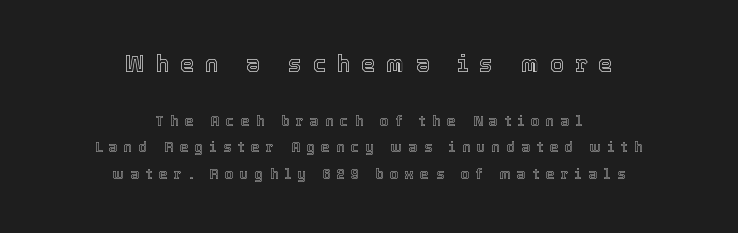
Q: Is the text italic (slanted)? A: No, it is upright.
Q: Is the text underlined? A: No.
Q: How is the paragraph aligned? A: Centered.
Q: Is the spacing between letters normal or unusually wide? A: Unusually wide.
Q: Which block of text is set in a larger size, the first (top) or the second (bottom)? A: The first (top) one.
